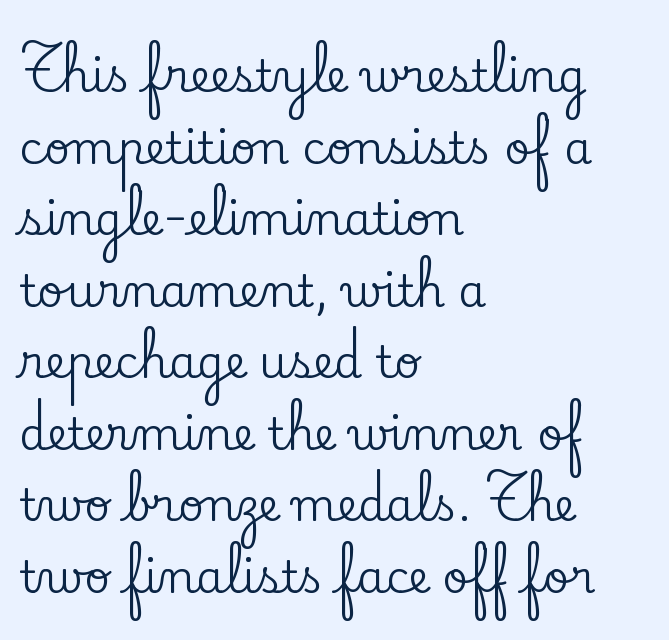
Glyph-to-glyph distance matches everyday printed text. A roman cut, with each character standing at attention. The baseline area is clear. Quick note: interline space is typical.
